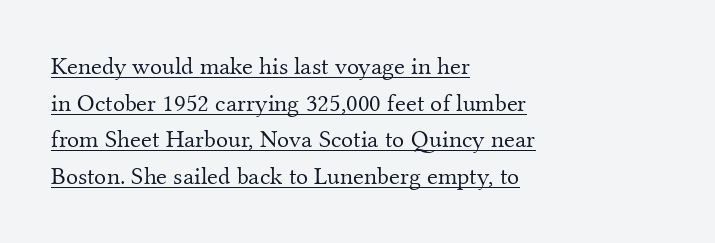
The image shows 25 px text type, upright; set left-aligned, normal line spacing (1.47x), normal letter spacing, underlined.
